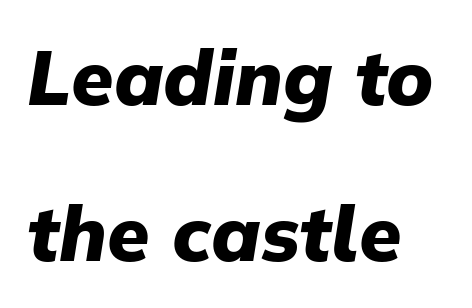
{"italic": "yes", "lean": "right", "slant_degrees": 9, "bold": "yes", "weight": "heavy", "width": "normal", "stroke_contrast": "low", "x_height": "medium", "monospaced": "no", "underline": "no", "align": "left", "line_spacing": "loose", "line_spacing_ratio": 2.02, "letter_spacing": "normal", "letter_spacing_em": 0.0, "glyph_px": 77}
